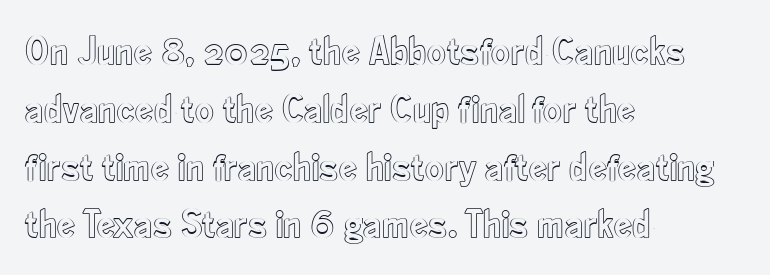
Honestly, the letter spacing is just normal — you wouldn't notice it. Quick note: interline space is typical. Think of a printed novel: that variable character pitch is what you see here. Italic: no, the glyphs are upright roman. One-word summary of the alignment: left.
